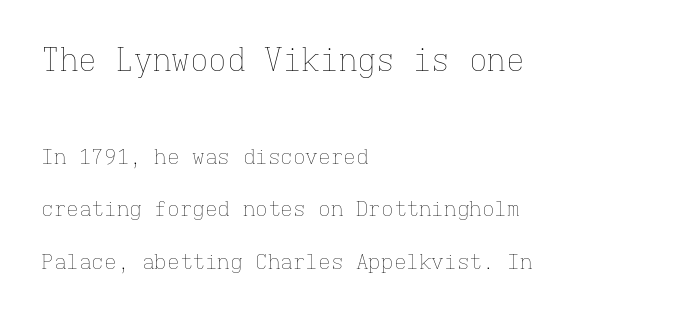
The image shows 31 px thin type, upright, monospaced; set left-aligned, loose line spacing (2.49x), normal letter spacing, not underlined; the first (top) block is 1.48x larger; low stroke contrast and a medium x-height.
